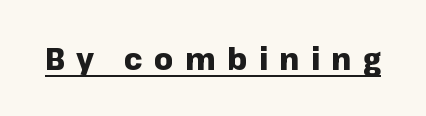
Notice how the stems are strictly vertical — no italics here. No feet cap the strokes, marking this as sans-serif type. Is this a fixed-width face? No — the glyphs have proportional, varying widths. The passage shown has open, widely tracked lettering throughout.
